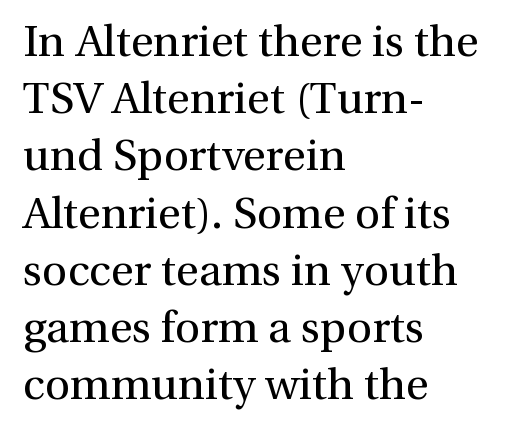
This sample uses a serif face. Check under the words: just untouched page. A typesetter would call this leading conventional body-copy spacing. This sample has the flowing, uneven cadence of proportional lettering.
